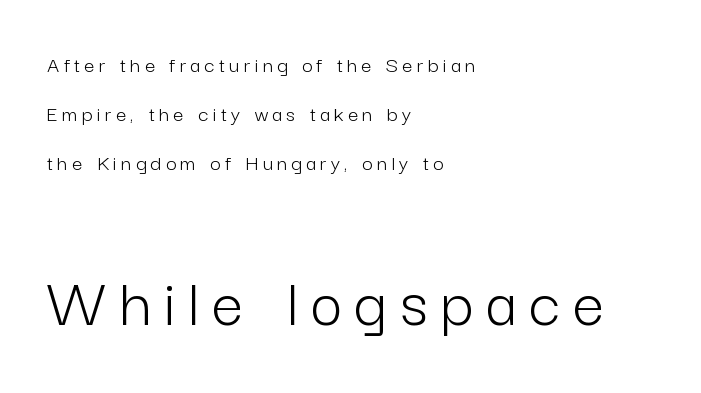
The image shows 70 px light sans-serif type, upright; set left-aligned, loose line spacing (2.13x), not underlined; the second (bottom) block is 3.04x larger; low stroke contrast and a medium x-height.
